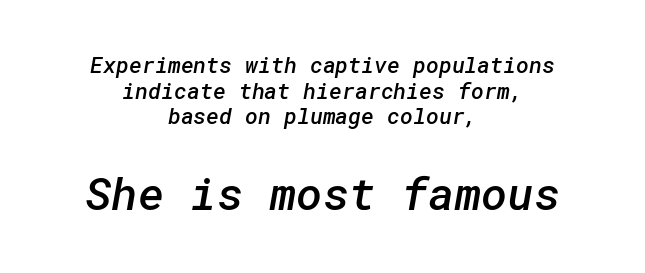
{"serif": "no", "bold": "semi", "weight": "semibold", "width": "normal", "stroke_contrast": "low", "x_height": "medium", "underline": "no", "align": "center", "line_spacing_ratio": 1.17, "letter_spacing": "normal", "letter_spacing_em": 0.0, "larger_block": "second", "size_ratio": 2.05, "glyph_px": 45}
